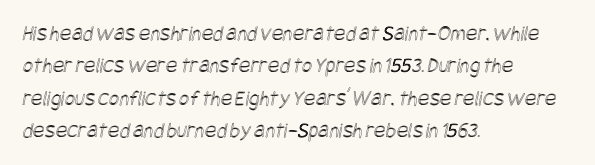
The image shows 22 px text type; set left-aligned, normal line spacing (1.47x), normal letter spacing, not underlined.
